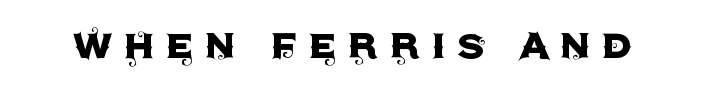
Q: Is the text italic (slanted)? A: No, it is upright.
Q: Is the typeface a serif or a sans-serif typeface? A: Sans-serif.
Q: Is the text underlined? A: No.
Q: Is the spacing between letters normal or unusually wide? A: Unusually wide.
Q: Width (condensed, normal, or wide)? A: Normal.
Q: x-height? A: Large.
Q: Monospaced? A: No.
